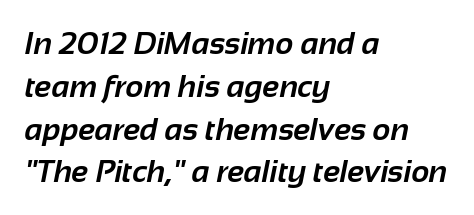
{"serif": "no", "bold": "yes", "weight": "bold", "width": "normal", "stroke_contrast": "low", "x_height": "medium", "monospaced": "no", "underline": "no", "align": "left", "line_spacing": "normal", "line_spacing_ratio": 1.38, "letter_spacing": "normal", "letter_spacing_em": 0.0, "glyph_px": 31}
